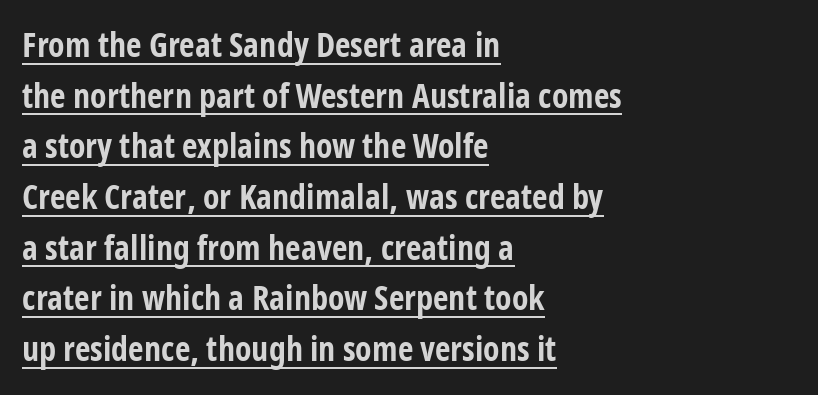
The image shows 34 px bold, condensed sans-serif type, upright; set left-aligned, normal line spacing (1.49x), normal letter spacing, underlined; low stroke contrast and a medium x-height.
